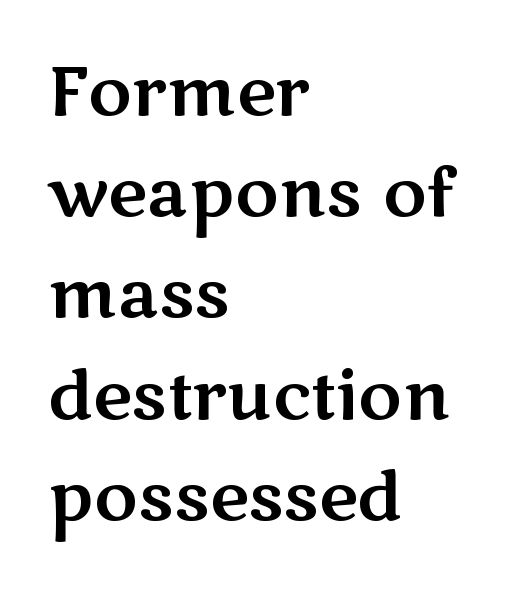
Q: Is the text italic (slanted)? A: No, it is upright.
Q: Is the typeface a serif or a sans-serif typeface? A: Sans-serif.
Q: Is the text underlined? A: No.
Q: How is the paragraph aligned? A: Left-aligned.
Q: Is the spacing between letters normal or unusually wide? A: Normal.
Q: Is the spacing between lines tight, normal or loose? A: Normal.
Q: Width (condensed, normal, or wide)? A: Wide.
Q: Stroke contrast? A: Medium.
Q: x-height? A: Medium.
Q: Monospaced? A: No.
